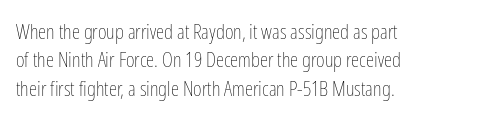
Evenly set lines give the paragraph a standard silhouette. Students, note that the glyphs here touch the page at normal intervals. In terms of posture, this sample is upright. Typeset ragged right — the left edge is the straight one.
